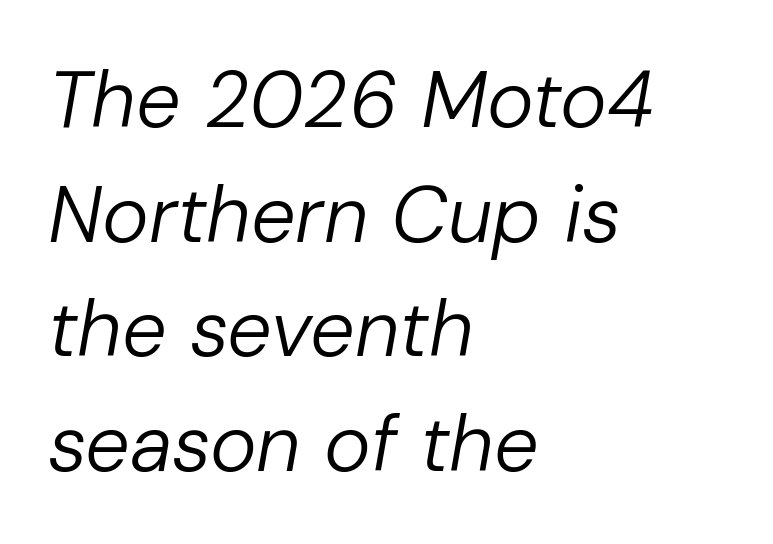
The rendering uses natural spacing where letterforms have individual widths. This sample is left-justified, so line endings fall wherever the words run out. How would I describe the line gaps? Plain and ordinary. Words appear dense and cohesive because spacing is normal. Yep, that's italic — everything's leaning.
